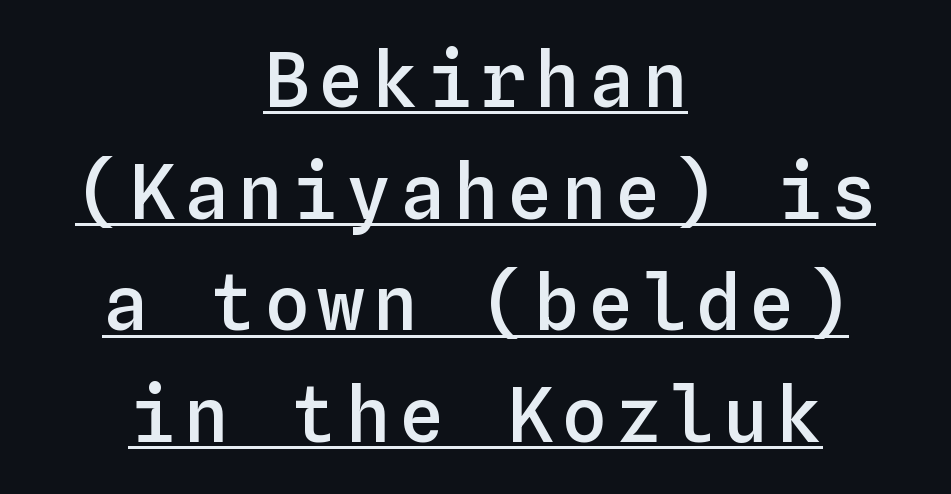
Does the weight exceed regular? Yes, but only to semibold. Underline: present. It's the straight-up-and-down kind of type. Fixed-width glyphs throughout — classic coding-font behaviour.
